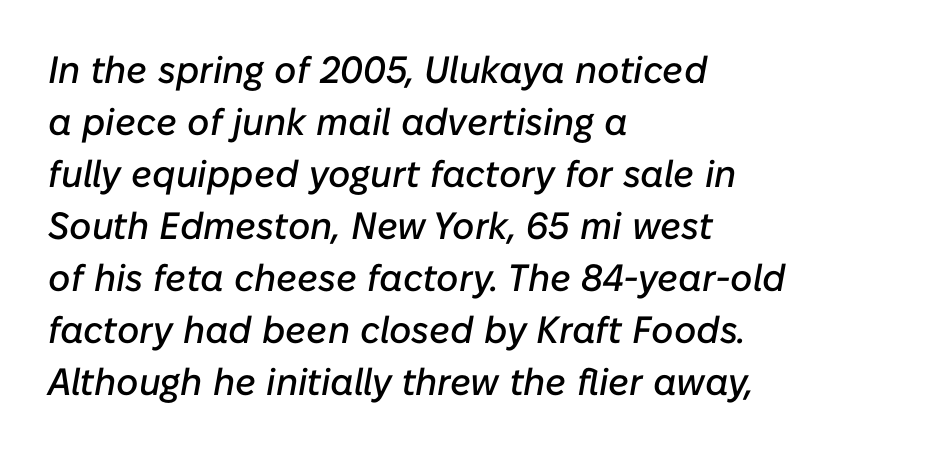
{"italic": "yes", "lean": "right", "slant_degrees": 10, "width": "normal", "stroke_contrast": "low", "x_height": "medium", "monospaced": "no", "underline": "no", "align": "left", "line_spacing": "normal", "line_spacing_ratio": 1.37, "letter_spacing": "normal", "letter_spacing_em": 0.0, "glyph_px": 38}
